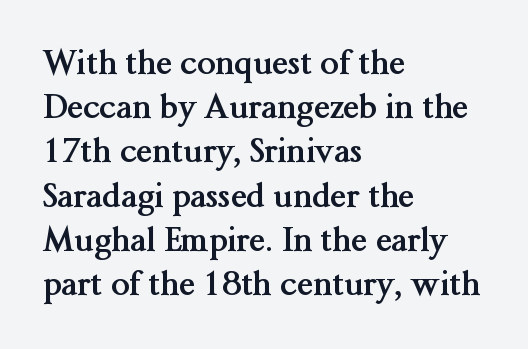
Q: Is the text bold? A: Yes.
Q: Is the text italic (slanted)? A: No, it is upright.
Q: Is the typeface a serif or a sans-serif typeface? A: Serif.
Q: Is the text underlined? A: No.
Q: How is the paragraph aligned? A: Left-aligned.
Q: Is the spacing between letters normal or unusually wide? A: Normal.
Q: Is the spacing between lines tight, normal or loose? A: Normal.
Q: Width (condensed, normal, or wide)? A: Normal.
Q: Stroke contrast? A: Medium.
Q: x-height? A: Medium.
Q: Monospaced? A: No.
